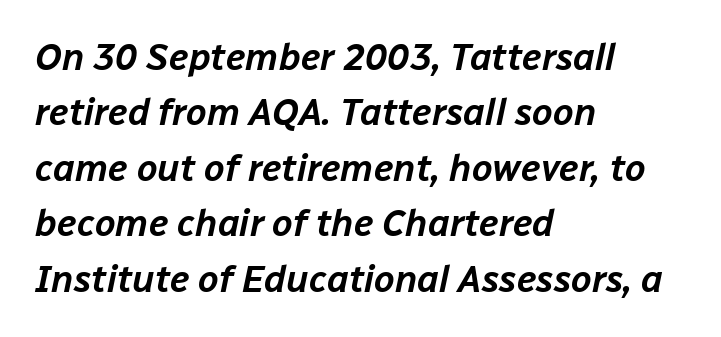
{"italic": "yes", "lean": "right", "slant_degrees": 12, "width": "normal", "stroke_contrast": "low", "x_height": "medium", "monospaced": "no", "underline": "no", "align": "left", "line_spacing": "normal", "line_spacing_ratio": 1.5, "letter_spacing": "normal", "letter_spacing_em": 0.0, "glyph_px": 37}
